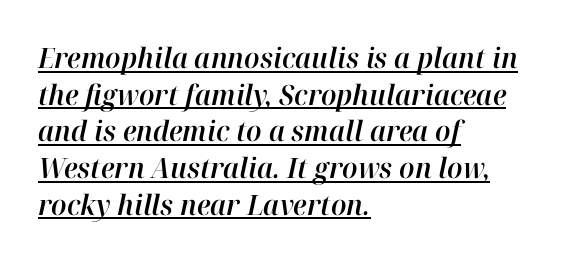
The image shows 28 px text type, italic (leaning right); set left-aligned, normal line spacing (1.31x), normal letter spacing, underlined; high stroke contrast and a medium x-height.
